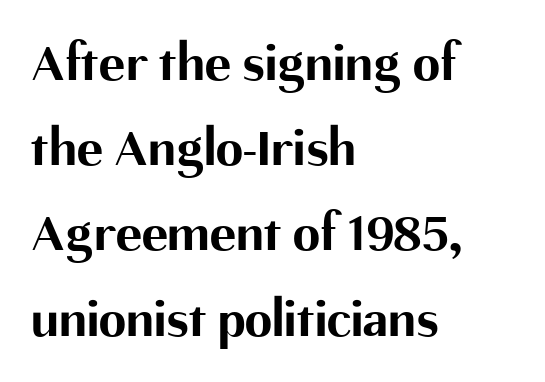
{"serif": "no", "italic": "no", "bold": "yes", "weight": "bold", "width": "normal", "stroke_contrast": "medium", "x_height": "medium", "monospaced": "no", "underline": "no", "align": "left", "line_spacing": "normal", "line_spacing_ratio": 1.55, "letter_spacing": "normal", "letter_spacing_em": 0.0, "glyph_px": 55}
